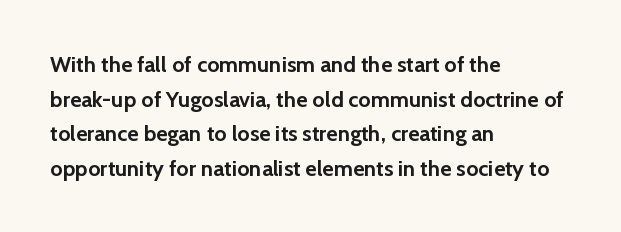
The image shows 22 px bold type, upright; set left-aligned, normal line spacing (1.57x), normal letter spacing, not underlined.
